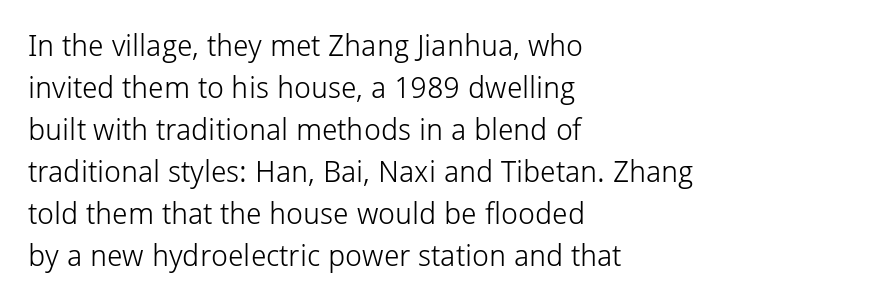
The rendering anchors every line to the left-hand side. The font sits on the lighter half of the weight spectrum, regular included. To sum up the face: it is a sans, with no serifs. Words appear dense and cohesive because spacing is normal. Designer's note — italics off, roman on. The rendering uses natural spacing where letterforms have individual widths.
